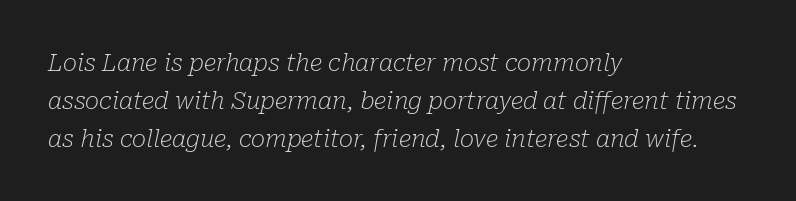
No letter is thick-stroked: the sample isn't bold. The gaps between neighbouring characters are ordinary and unremarkable. The specimen reads as italic at a glance. Quick note: interline space is typical.
